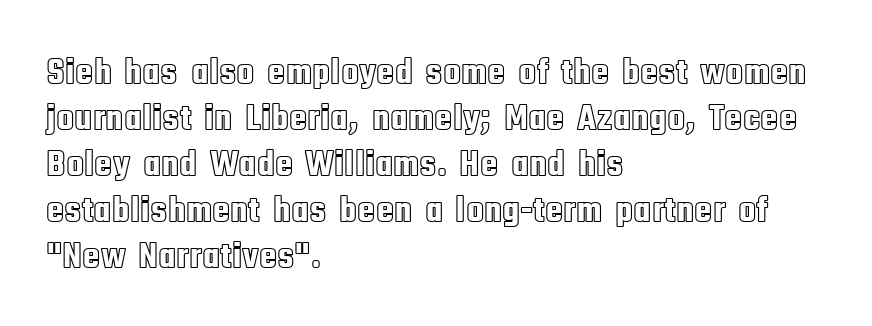
{"italic": "no", "width": "condensed", "x_height": "large", "monospaced": "no", "underline": "no", "align": "left", "line_spacing_ratio": 1.24, "letter_spacing": "normal", "letter_spacing_em": 0.0, "glyph_px": 37}
